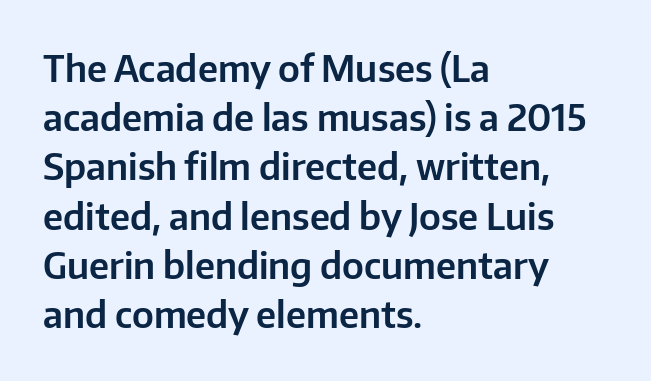
The paragraph has a hard left edge and a soft right edge. The letters advance in unequal steps, a hallmark of proportional type. Honestly, there is no underline to notice here at all. Does extra space separate the letters? No, they use regular spacing. Line spacing here is normal. A sans-serif font was chosen for this passage.
